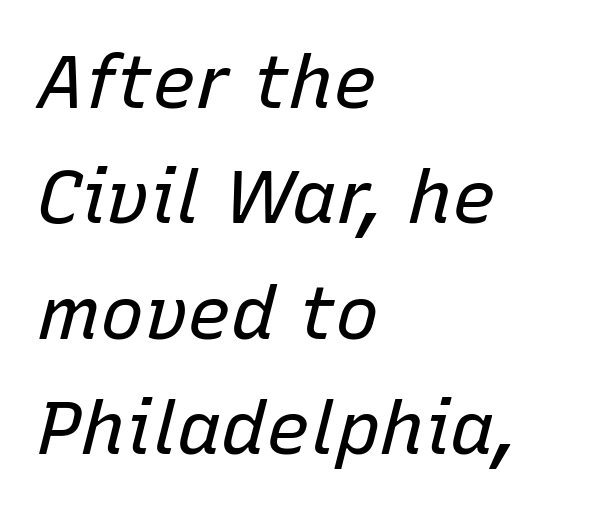
Q: Is the text bold? A: No.
Q: Is the text italic (slanted)? A: Yes, it leans right by about 15 degrees.
Q: Is the text underlined? A: No.
Q: How is the paragraph aligned? A: Left-aligned.
Q: Is the spacing between letters normal or unusually wide? A: Normal.
Q: Is the spacing between lines tight, normal or loose? A: Normal.
Q: Width (condensed, normal, or wide)? A: Normal.
Q: Stroke contrast? A: Low.
Q: x-height? A: Medium.
Q: Monospaced? A: No.
